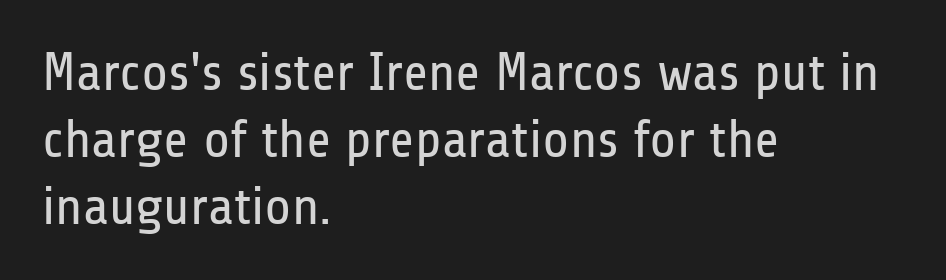
No extra tracking has been applied to these lines. The font is comparable to plain body text, perhaps lighter. A roman cut, with each character standing at attention. Think of a printed novel: that variable character pitch is what you see here. The setting favours the left margin, as ordinary paragraphs usually do. Descenders are the only things crossing below the line.
